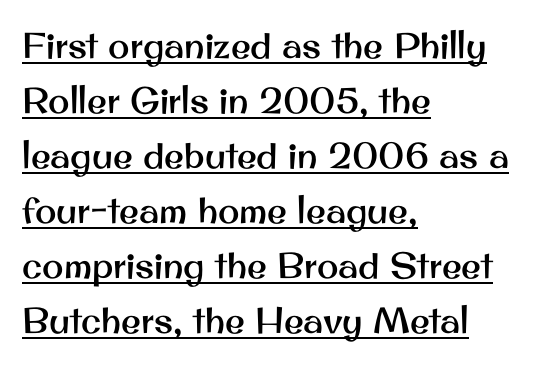
Between one letter and the next there's only the usual sliver of space. Nothing sits at the stroke ends, so this counts as sans-serif. One-word summary of the alignment: left. The rows are spaced the way most documents space them. The lettering is marked with a stroke running underneath it. These lines are rendered in a variable-pitch font.
